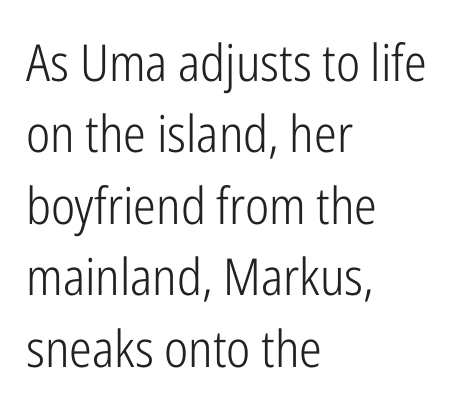
The image shows 51 px light, condensed sans-serif type, upright; set left-aligned, normal line spacing (1.4x), normal letter spacing, not underlined; low stroke contrast and a medium x-height.
